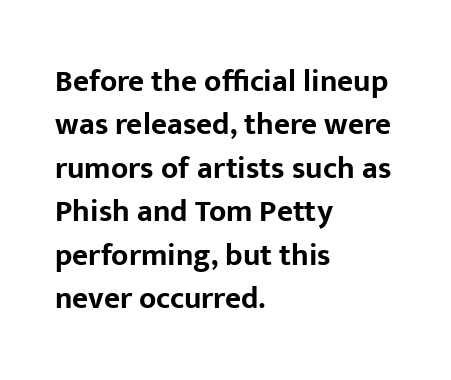
Underlining? Definitely not there. Short and long lines alike share a common starting point at left. Compared with typical paragraphs, the rows here are spaced about the same. This rendering leaves character spacing at its baseline value. Italic: no, the glyphs are upright roman.
